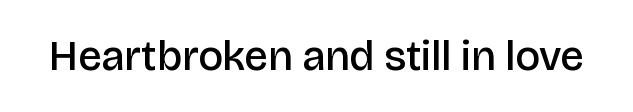
Look at the stroke-to-counter ratio: somewhat heavy, a semibold. Bare-footed words on every line. Students, note that the glyphs here touch the page at normal intervals. Designer's note — italics off, roman on. Observe the absence of serifs on each vertical stroke in this sample. Think of a printed novel: that variable character pitch is what you see here.
